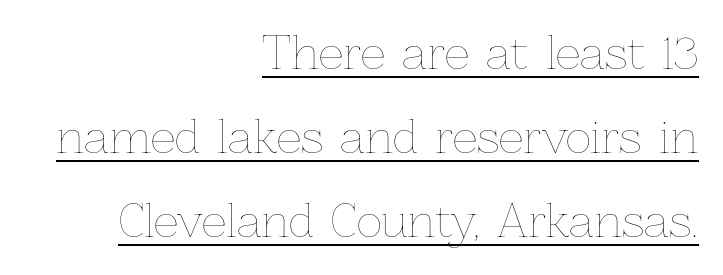
Q: Is the text bold? A: No.
Q: Is the text italic (slanted)? A: No, it is upright.
Q: Is the text underlined? A: Yes.
Q: How is the paragraph aligned? A: Right-aligned.
Q: Is the spacing between letters normal or unusually wide? A: Normal.
Q: Is the spacing between lines tight, normal or loose? A: Loose.
Q: Width (condensed, normal, or wide)? A: Normal.
Q: Stroke contrast? A: Low.
Q: x-height? A: Medium.
Q: Monospaced? A: No.
